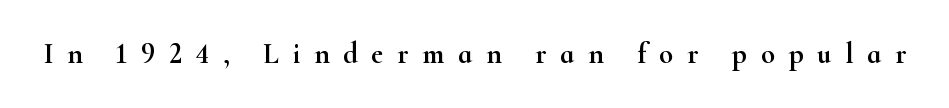
The image shows 29 px wide serif type, upright; set unusually wide letter spacing (+0.47 em), not underlined; high stroke contrast and a small x-height.
